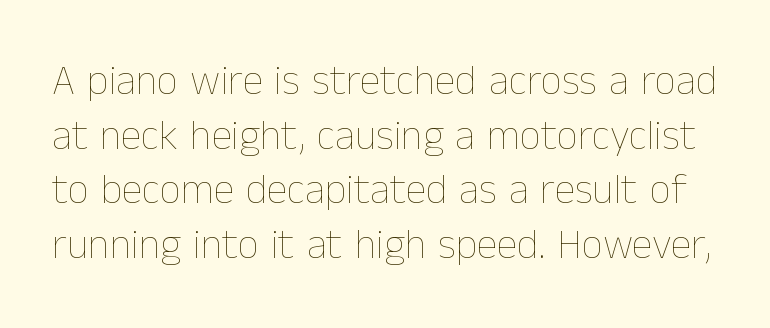
{"italic": "no", "bold": "no", "weight": "thin", "width": "normal", "stroke_contrast": "low", "x_height": "medium", "monospaced": "no", "underline": "no", "line_spacing": "normal", "line_spacing_ratio": 1.3, "letter_spacing": "normal", "letter_spacing_em": 0.0, "glyph_px": 42}
